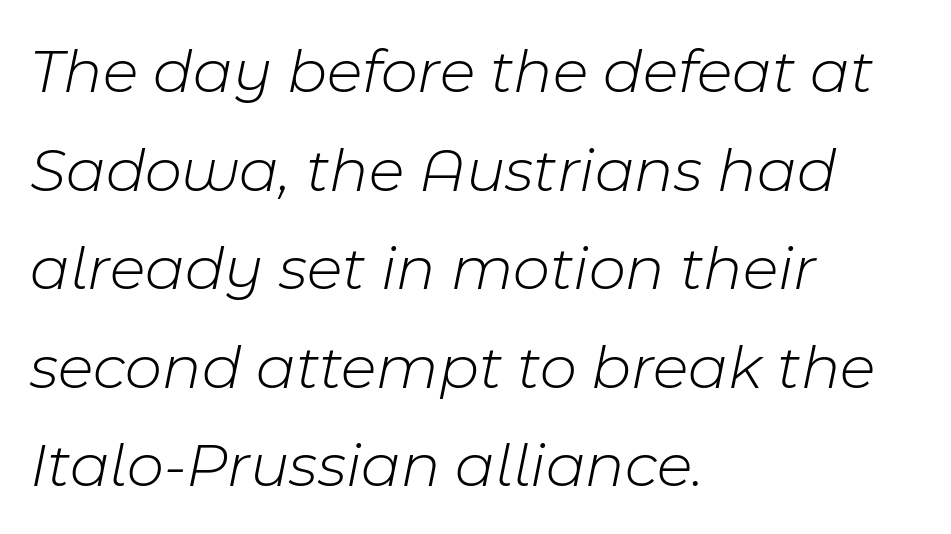
The image shows 64 px light type, italic (leaning right); set left-aligned, normal line spacing (1.54x), normal letter spacing, not underlined; low stroke contrast and a medium x-height.
